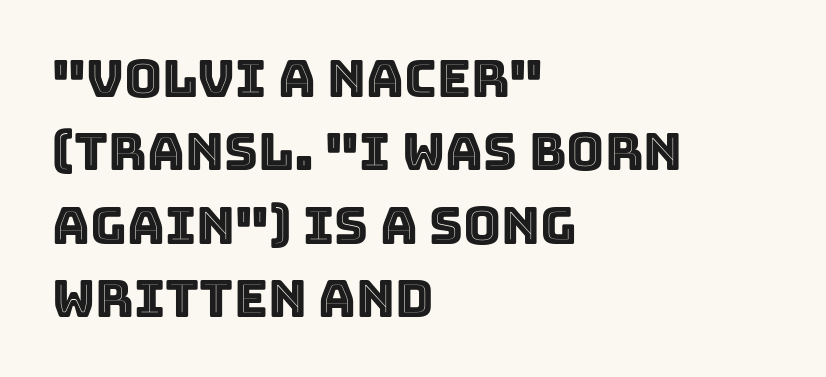
Q: Is the text italic (slanted)? A: No, it is upright.
Q: Is the text underlined? A: No.
Q: How is the paragraph aligned? A: Left-aligned.
Q: Is the spacing between letters normal or unusually wide? A: Normal.
Q: Is the spacing between lines tight, normal or loose? A: Normal.
Q: Width (condensed, normal, or wide)? A: Normal.
Q: x-height? A: Large.
Q: Monospaced? A: No.
